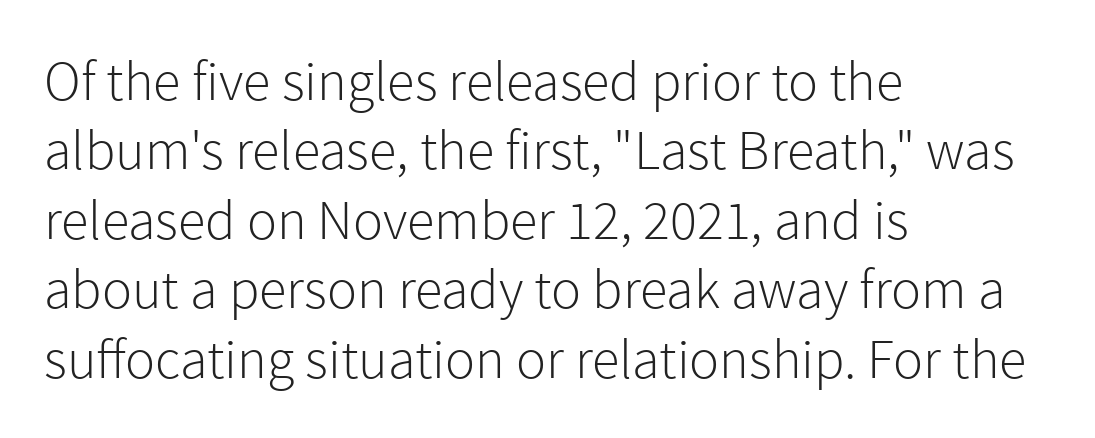
A typesetter would label this face a sans. Character widths vary here, with narrow letters taking less room than wide ones. The lines in this sample share a left origin and differ only in where they stop. The strip under each line holds only bare page. The letters sit at their default tracking, neither squeezed nor spread.
